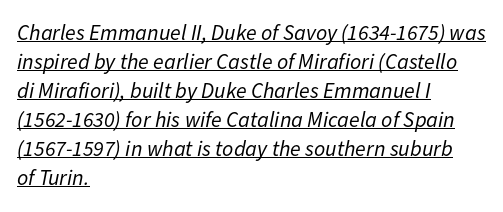
The passage shown is underscored from start to finish. Slant detected: the letters are inclined. Inter-character spacing is left at the font's built-in metrics. The vertical gap from one line to the next is medium.
